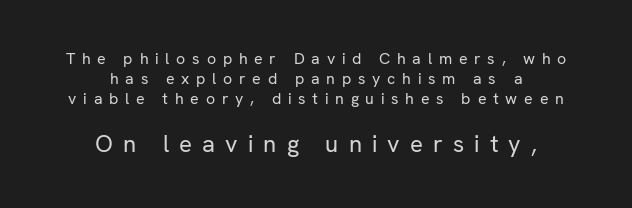
{"italic": "no", "bold": "no", "underline": "no", "align": "center", "line_spacing": "normal", "line_spacing_ratio": 1.26, "letter_spacing": "wide", "letter_spacing_em": 0.42, "larger_block": "second", "size_ratio": 1.5, "glyph_px": 24}
